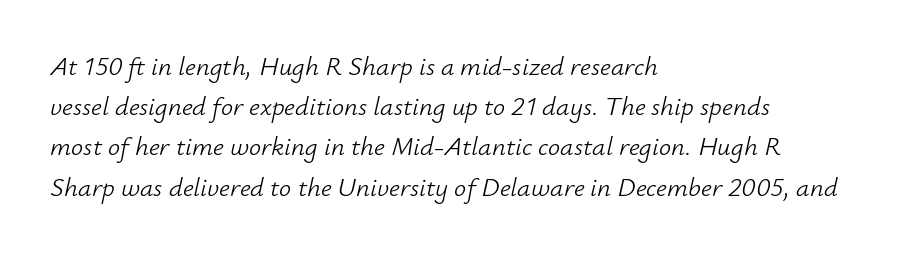
Q: Is the text bold? A: No.
Q: Is the text italic (slanted)? A: Yes, it leans right by about 12 degrees.
Q: Is the text underlined? A: No.
Q: How is the paragraph aligned? A: Left-aligned.
Q: Is the spacing between letters normal or unusually wide? A: Normal.
Q: Is the spacing between lines tight, normal or loose? A: Normal.
